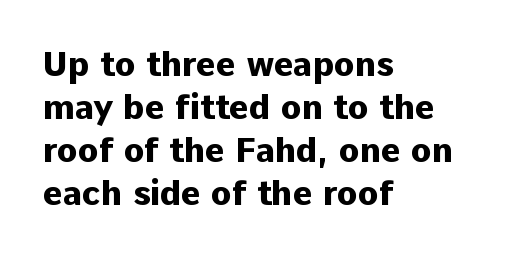
The image shows 34 px heavy sans-serif type, upright; set left-aligned, normal line spacing (1.26x), normal letter spacing, not underlined; low stroke contrast and a medium x-height.
